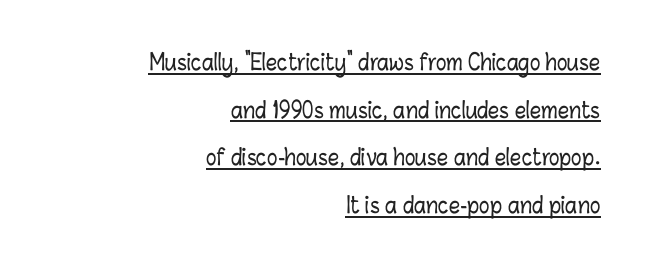
The image shows 22 px text type, upright; set right-aligned, loose line spacing (2.17x), normal letter spacing, underlined.
